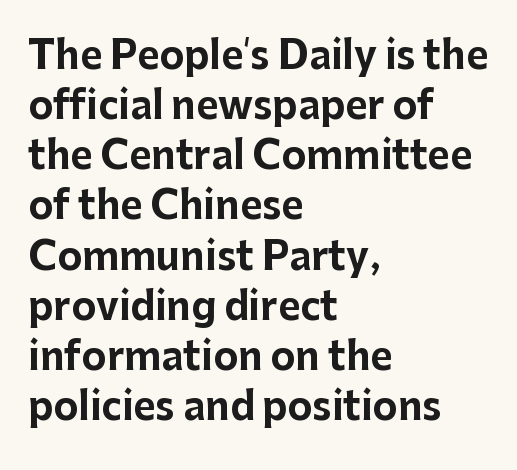
{"serif": "no", "italic": "no", "bold": "yes", "weight": "bold", "width": "normal", "stroke_contrast": "low", "x_height": "medium", "monospaced": "no", "underline": "no", "align": "left", "line_spacing": "normal", "line_spacing_ratio": 1.32, "letter_spacing": "normal", "letter_spacing_em": 0.0, "glyph_px": 38}
